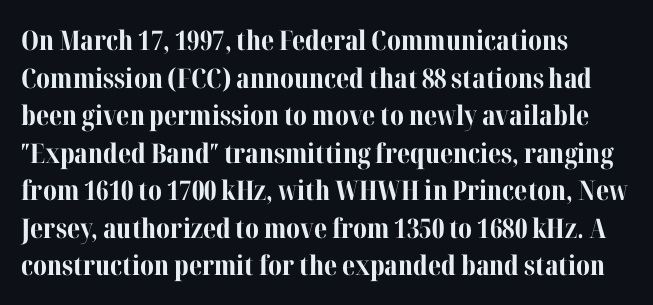
{"italic": "no", "bold": "yes", "underline": "no", "align": "left", "line_spacing": "normal", "line_spacing_ratio": 1.39, "letter_spacing": "normal", "letter_spacing_em": 0.0, "glyph_px": 27}
